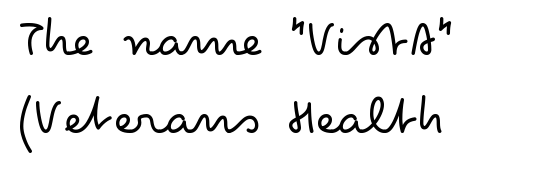
{"serif": "no", "italic": "no", "bold": "no", "weight": "light", "width": "wide", "stroke_contrast": "low", "x_height": "small", "monospaced": "no", "underline": "no", "align": "left", "line_spacing": "normal", "line_spacing_ratio": 1.39, "letter_spacing": "normal", "letter_spacing_em": 0.0, "glyph_px": 56}
